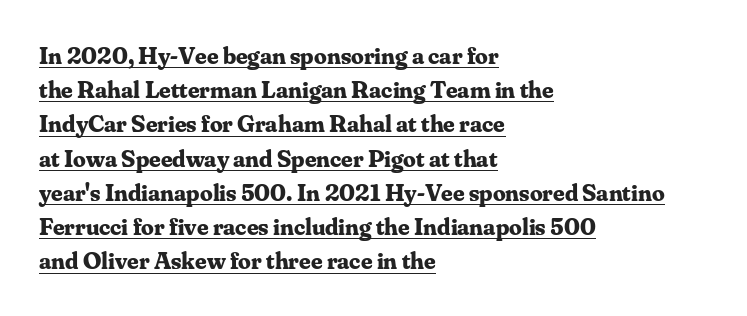
This block has exactly the height ordinary leading produces. The sample has been set heavy, in full bold. Glance below the letters and you will spot a drawn line. Leftover space on each line is placed entirely after the last word. In terms of posture, this sample is upright.
